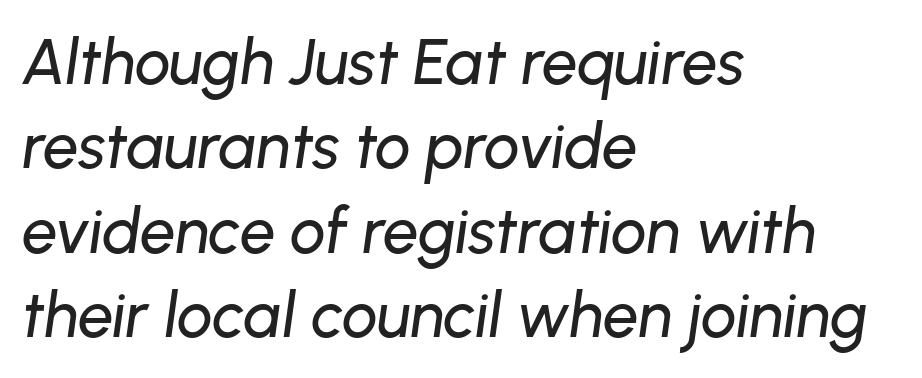
{"italic": "yes", "lean": "right", "slant_degrees": 8, "width": "normal", "stroke_contrast": "low", "x_height": "medium", "monospaced": "no", "underline": "no", "align": "left", "line_spacing": "normal", "line_spacing_ratio": 1.34, "letter_spacing": "normal", "letter_spacing_em": 0.0, "glyph_px": 63}
